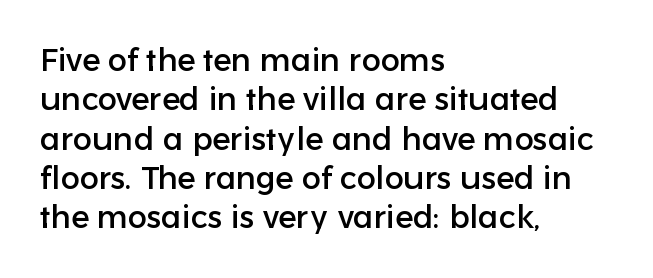
The image shows 32 px sans-serif type, upright; set left-aligned, line spacing 1.23x, normal letter spacing, not underlined; low stroke contrast and a medium x-height.
